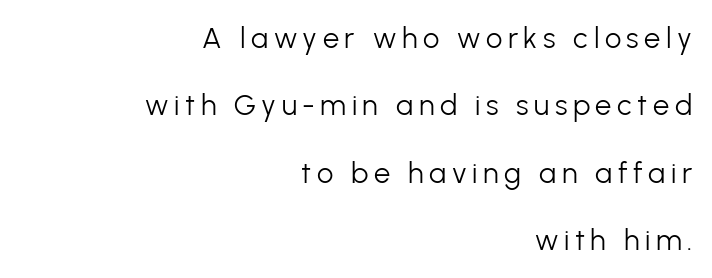
{"serif": "no", "italic": "no", "bold": "no", "weight": "light", "width": "normal", "stroke_contrast": "low", "x_height": "medium", "monospaced": "no", "underline": "no", "align": "right", "line_spacing": "loose", "line_spacing_ratio": 2.32, "glyph_px": 29}
